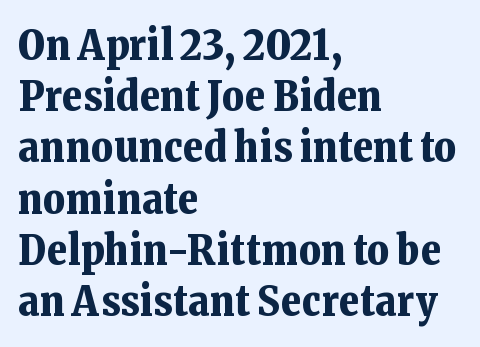
{"serif": "yes", "italic": "no", "bold": "yes", "weight": "bold", "width": "normal", "stroke_contrast": "low", "x_height": "medium", "monospaced": "no", "underline": "no", "align": "left", "line_spacing_ratio": 1.22, "letter_spacing": "normal", "letter_spacing_em": 0.0, "glyph_px": 42}
